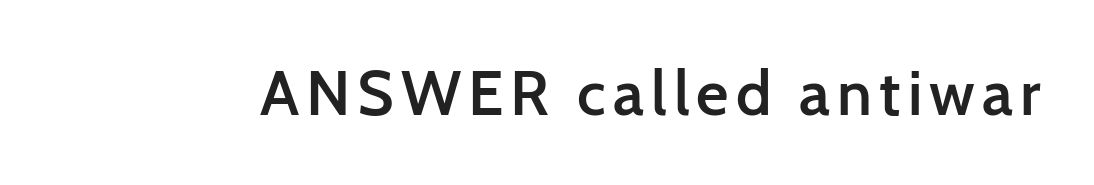
Q: Is the text bold? A: Semi-bold.
Q: Is the text italic (slanted)? A: No, it is upright.
Q: Is the typeface a serif or a sans-serif typeface? A: Sans-serif.
Q: Is the text underlined? A: No.
Q: Width (condensed, normal, or wide)? A: Normal.
Q: Stroke contrast? A: Low.
Q: x-height? A: Medium.
Q: Monospaced? A: No.
